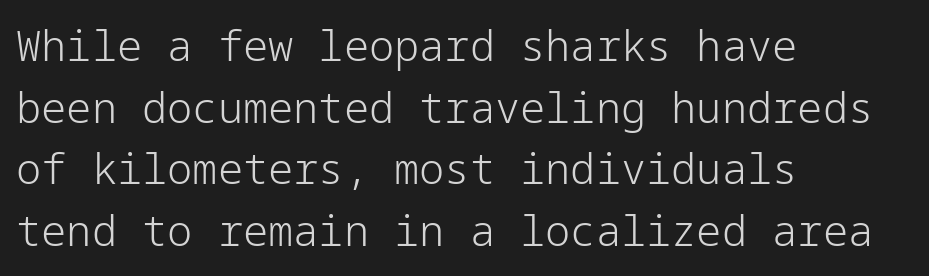
The image shows 42 px light sans-serif type, upright; set left-aligned, normal line spacing (1.47x), normal letter spacing, not underlined; low stroke contrast and a medium x-height.
